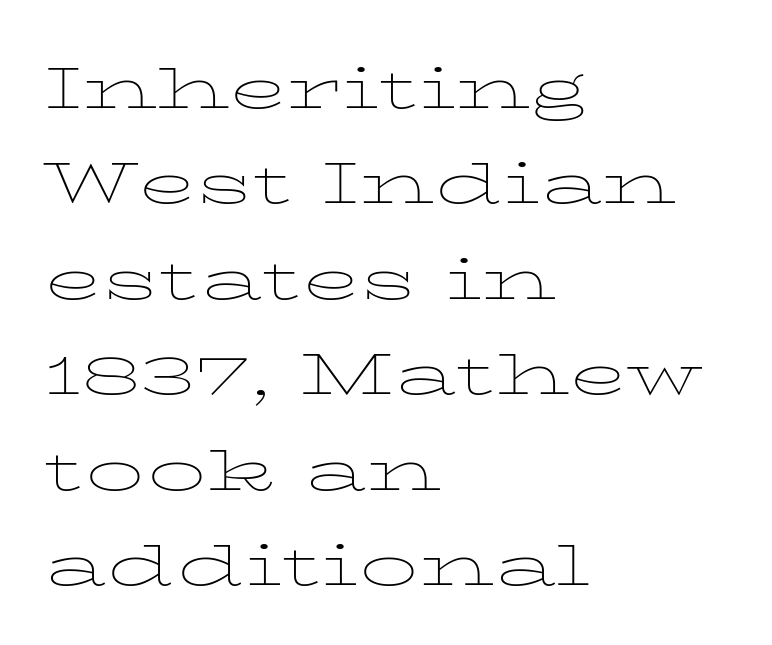
All the whitespace from short lines collects on the right. You could not count columns in this text — the font is proportionally spaced. Anything drawn beneath the words? Only blank space. Counters stay open thanks to moderate or lighter strokes. The font's upright variant was chosen for this text.
